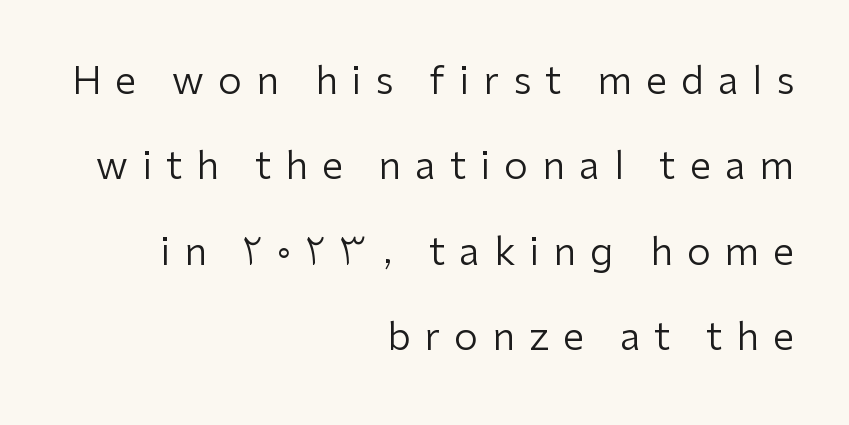
{"serif": "no", "italic": "no", "bold": "no", "weight": "regular", "width": "normal", "stroke_contrast": "low", "x_height": "medium", "monospaced": "no", "underline": "no", "align": "right", "line_spacing": "loose", "line_spacing_ratio": 2.25, "letter_spacing": "wide", "letter_spacing_em": 0.37, "glyph_px": 38}
